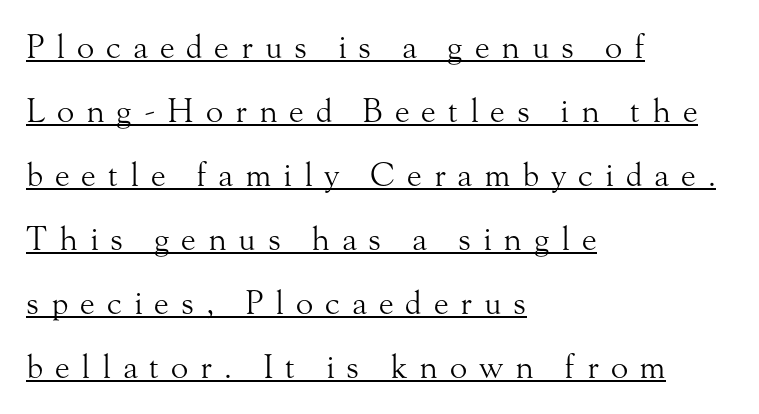
The image shows 32 px light serif type, upright; set left-aligned, loose line spacing (2.0x), unusually wide letter spacing (+0.37 em), underlined; medium stroke contrast and a small x-height.
